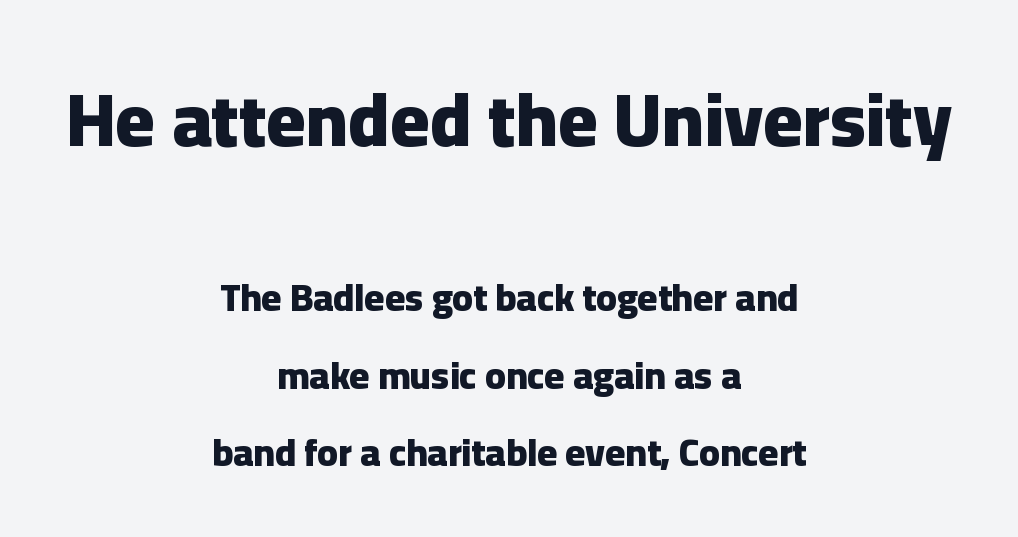
{"serif": "no", "italic": "no", "bold": "yes", "weight": "heavy", "width": "normal", "stroke_contrast": "low", "x_height": "medium", "monospaced": "no", "underline": "no", "align": "center", "line_spacing": "loose", "line_spacing_ratio": 2.04, "letter_spacing": "normal", "letter_spacing_em": 0.0, "larger_block": "first", "size_ratio": 1.97, "glyph_px": 75}
